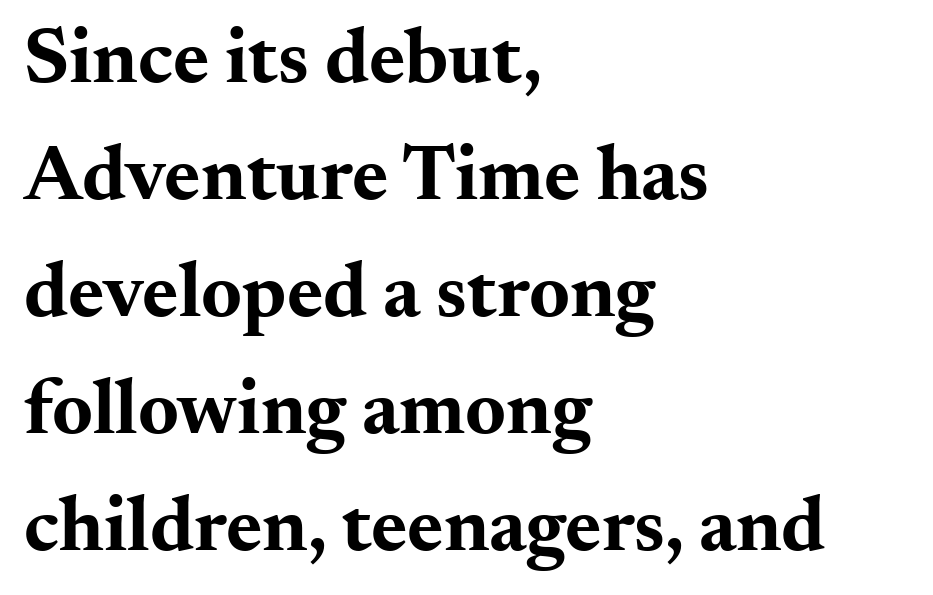
Letters rest on an invisible, unmarked baseline. The type sits square on the baseline with zero lean. Weight check: bold — yes, fully. The face used here is seriffed, in the tradition of book romans.
